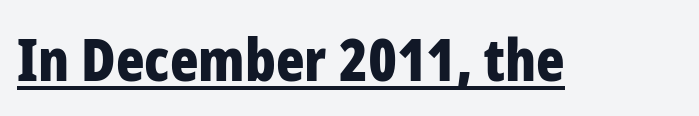
The image shows 59 px bold, condensed sans-serif type, upright; set normal letter spacing, underlined; low stroke contrast and a medium x-height.
